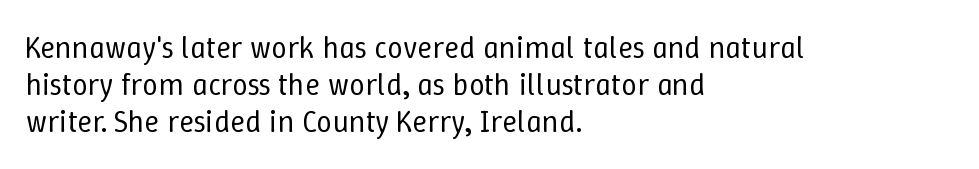
Q: Is the text bold? A: No.
Q: Is the text italic (slanted)? A: No, it is upright.
Q: Is the text underlined? A: No.
Q: How is the paragraph aligned? A: Left-aligned.
Q: Is the spacing between letters normal or unusually wide? A: Normal.
Q: Width (condensed, normal, or wide)? A: Normal.
Q: Stroke contrast? A: Low.
Q: x-height? A: Medium.
Q: Monospaced? A: No.
